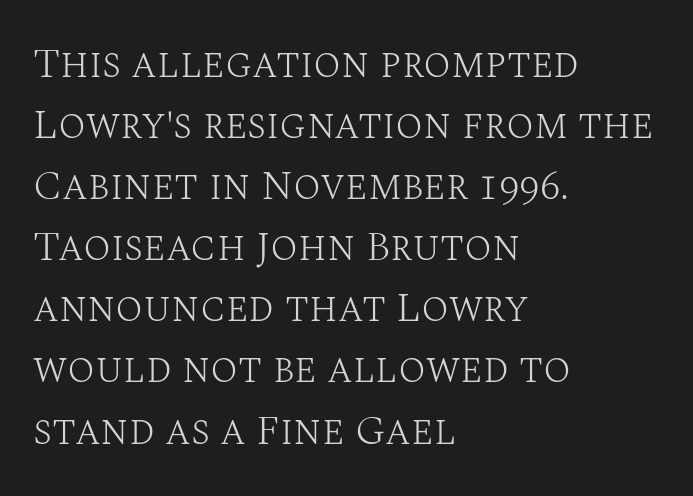
What kind of face is this? One with serifs. The typeface has the unassuming heft of standard copy or less. Descender tails drop into unmarked territory. Visually the block forms a straight wall on the left and a jagged coastline on the right.
